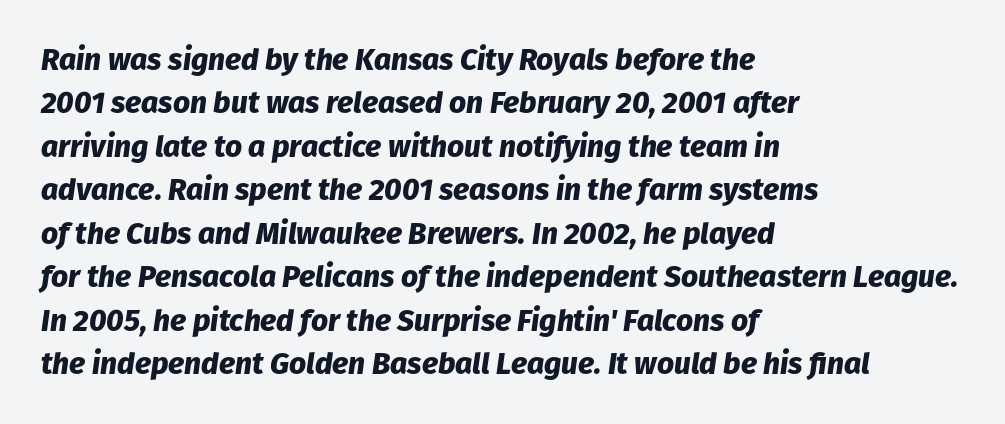
{"italic": "yes", "lean": "right", "slant_degrees": 8, "bold": "yes", "weight": "heavy", "width": "normal", "stroke_contrast": "low", "x_height": "medium", "monospaced": "no", "underline": "no", "align": "left", "line_spacing": "normal", "line_spacing_ratio": 1.45, "letter_spacing": "normal", "letter_spacing_em": 0.0, "glyph_px": 30}
